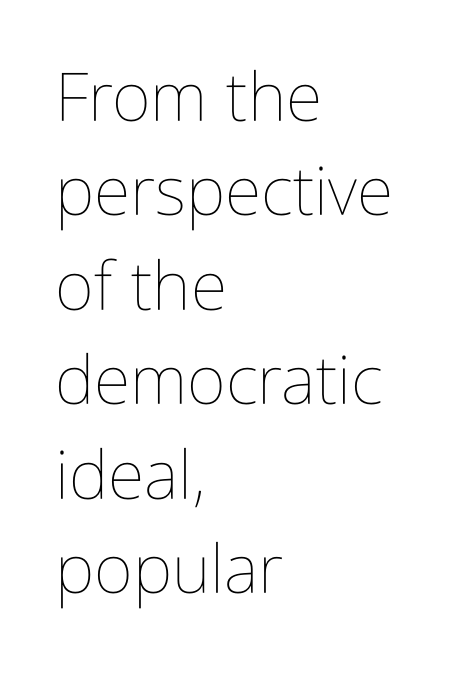
The typography opts for an upright posture over an oblique one. Weight: in the light-to-regular range. The words here are not underlined. Tracking here is standard; glyphs follow each other at the usual distance. Interline gaps are of average width in this sample. Spacing verdict: proportional, widths tailored to each character.
